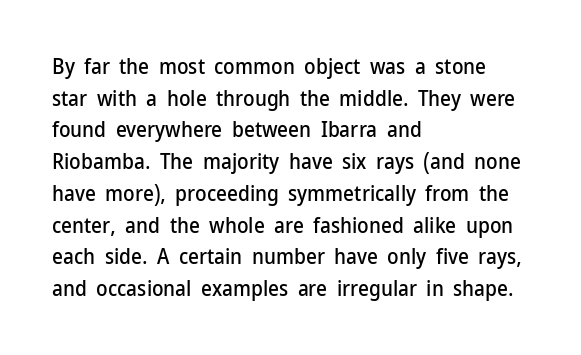
The image shows 21 px text type, upright; set left-aligned, normal line spacing (1.51x), normal letter spacing, not underlined.
